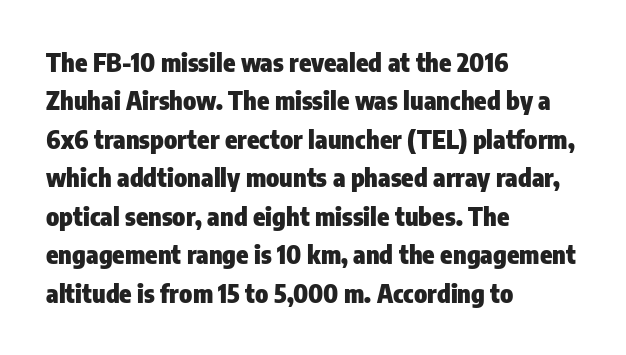
Q: Is the text bold? A: Yes.
Q: Is the text italic (slanted)? A: No, it is upright.
Q: Is the text underlined? A: No.
Q: How is the paragraph aligned? A: Left-aligned.
Q: Is the spacing between letters normal or unusually wide? A: Normal.
Q: Is the spacing between lines tight, normal or loose? A: Normal.
